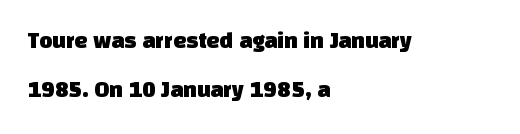
The image shows 23 px text type; set left-aligned, loose line spacing (2.14x), normal letter spacing, not underlined.
